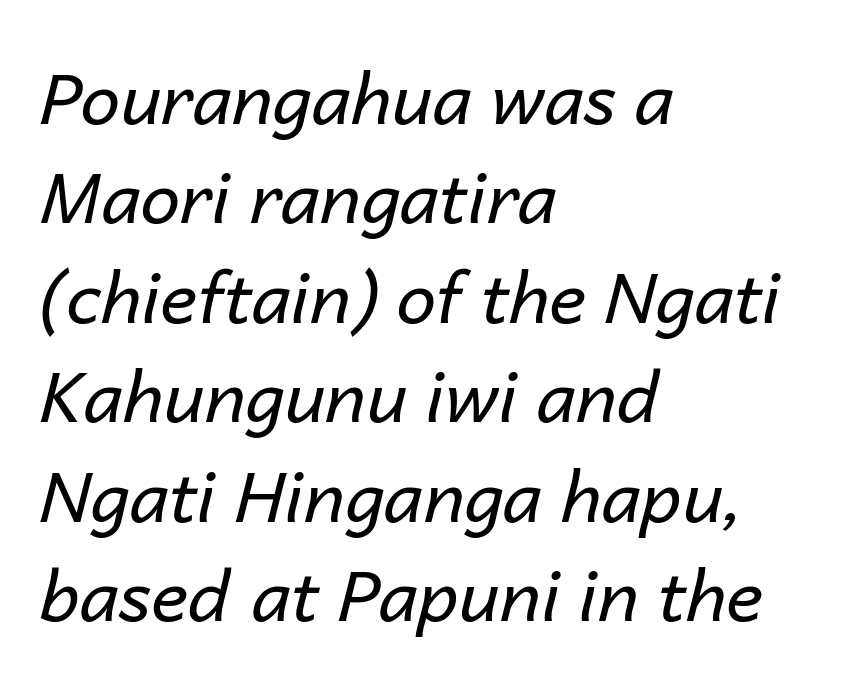
{"italic": "yes", "lean": "right", "slant_degrees": 14, "bold": "no", "weight": "regular", "width": "normal", "stroke_contrast": "low", "x_height": "medium", "monospaced": "no", "underline": "no", "align": "left", "line_spacing": "normal", "line_spacing_ratio": 1.4, "letter_spacing": "normal", "letter_spacing_em": 0.0, "glyph_px": 71}
